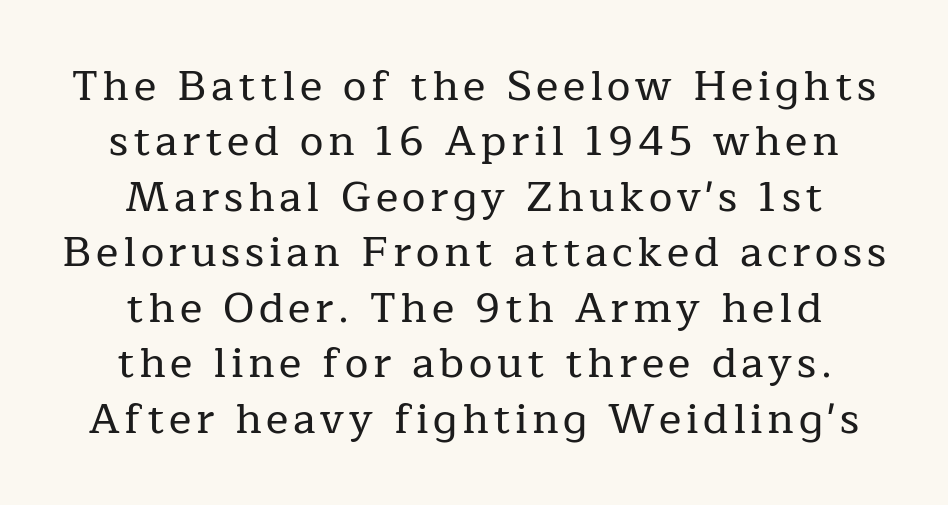
Plain, unruled lines of type. Leftover space on each line is divided equally before and after the words. The passage shown is typed in a proportional face where columns would drift. These lines are composed in type with serifs. Successive baselines arrive at the customary interval. This sample uses an upright cut, with every glyph sitting square on the baseline.
